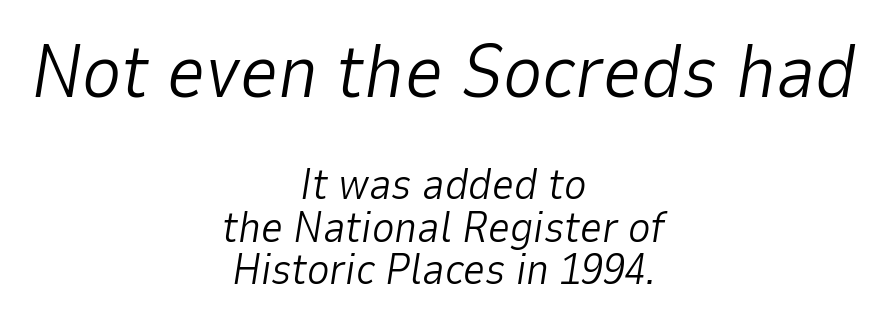
{"italic": "yes", "lean": "right", "slant_degrees": 9, "bold": "no", "weight": "light", "width": "normal", "stroke_contrast": "low", "x_height": "medium", "monospaced": "no", "underline": "no", "align": "center", "line_spacing": "tight", "line_spacing_ratio": 0.99, "letter_spacing": "normal", "letter_spacing_em": 0.0, "larger_block": "first", "size_ratio": 1.74, "glyph_px": 75}
